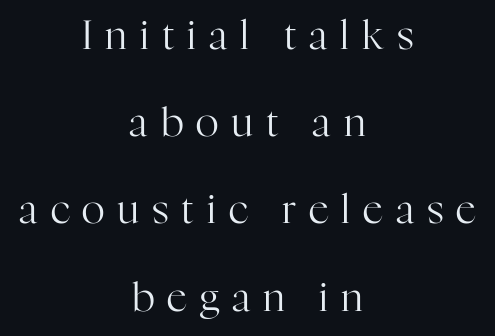
Spacing verdict: proportional, widths tailored to each character. The typeface chosen for these lines features serifs. The area under the type is left untouched. Italic: no, the glyphs are upright roman. Successive baselines arrive slowly, with a big drop between each. Heft: none added — not bold.
